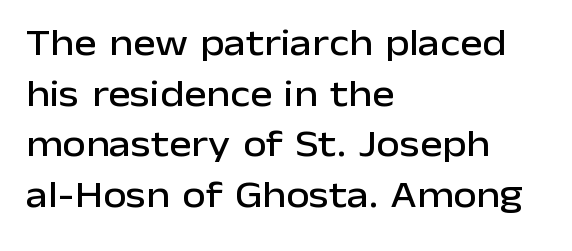
The image shows 38 px sans-serif type, upright; set left-aligned, normal line spacing (1.33x), normal letter spacing, not underlined; low stroke contrast and a medium x-height.
